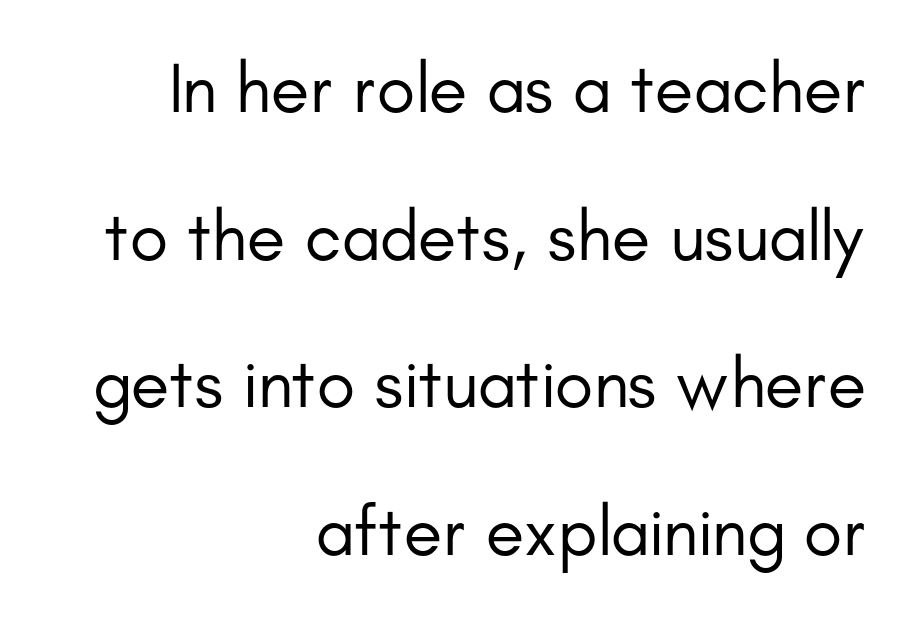
Q: Is the text bold? A: No.
Q: Is the text italic (slanted)? A: No, it is upright.
Q: Is the typeface a serif or a sans-serif typeface? A: Sans-serif.
Q: Is the text underlined? A: No.
Q: How is the paragraph aligned? A: Right-aligned.
Q: Is the spacing between letters normal or unusually wide? A: Normal.
Q: Is the spacing between lines tight, normal or loose? A: Loose.
Q: Width (condensed, normal, or wide)? A: Normal.
Q: Stroke contrast? A: Low.
Q: x-height? A: Small.
Q: Monospaced? A: No.
